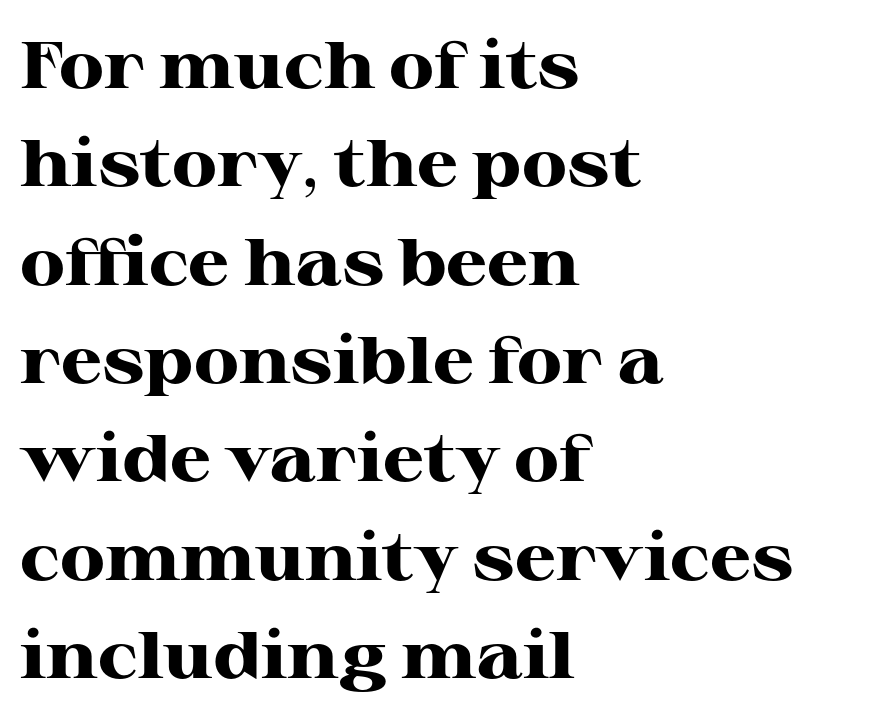
{"serif": "yes", "italic": "no", "bold": "yes", "weight": "heavy", "width": "wide", "stroke_contrast": "high", "x_height": "medium", "monospaced": "no", "underline": "no", "align": "left", "line_spacing": "normal", "line_spacing_ratio": 1.49, "letter_spacing": "normal", "letter_spacing_em": 0.0, "glyph_px": 66}
